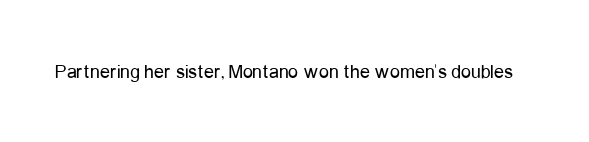
Q: Is the text bold? A: No.
Q: Is the text italic (slanted)? A: No, it is upright.
Q: Is the text underlined? A: No.
Q: Is the spacing between letters normal or unusually wide? A: Normal.
